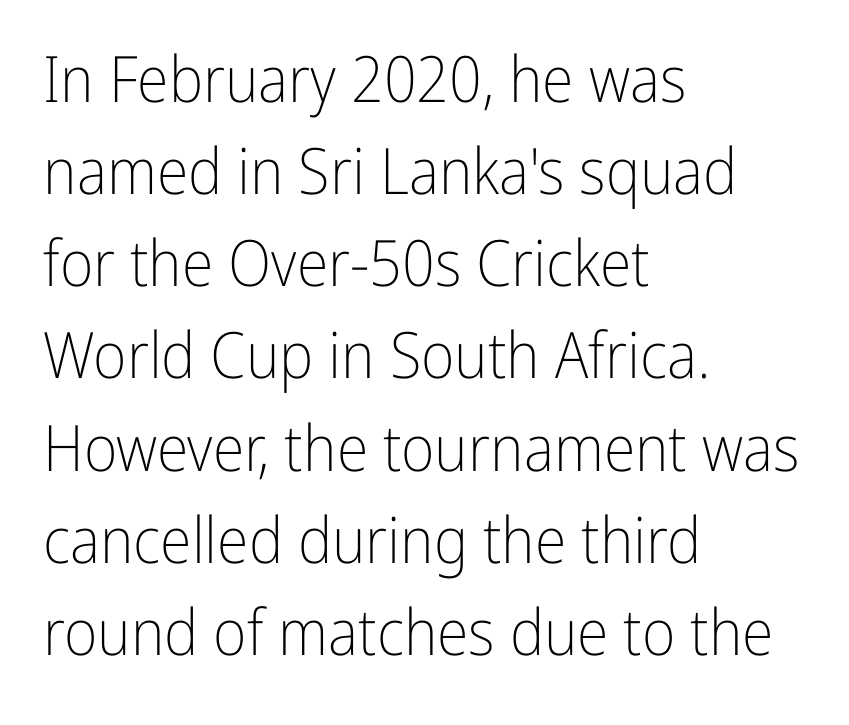
Each letter's strokes conclude bluntly, with no projecting serifs. Anything drawn beneath the words? Only blank space. Teacher's note: observe the even left margin — that is flush-left alignment. The designer left line spacing at the default. The passage shown has conventional tracking throughout. The weight tops out at a normal text grade.
